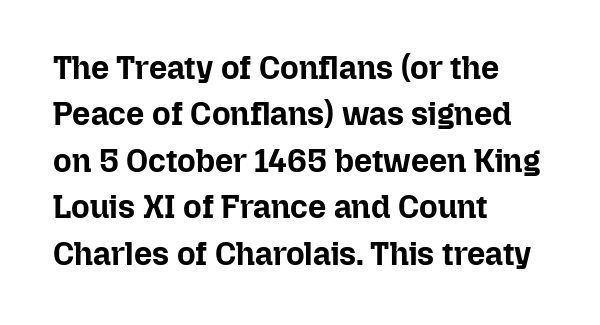
{"italic": "no", "bold": "yes", "weight": "bold", "width": "normal", "stroke_contrast": "low", "x_height": "medium", "monospaced": "no", "underline": "no", "align": "left", "line_spacing": "normal", "line_spacing_ratio": 1.45, "letter_spacing": "normal", "letter_spacing_em": 0.0, "glyph_px": 32}
